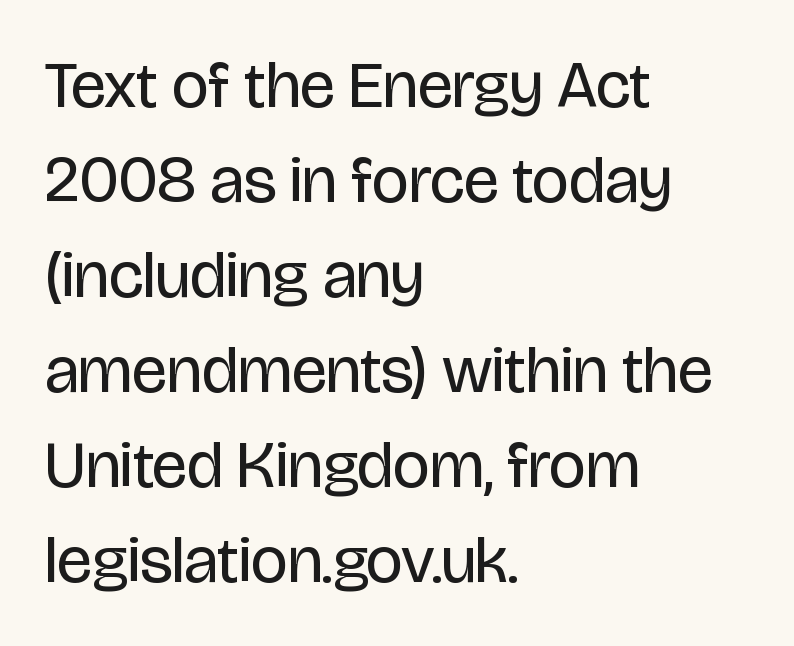
Q: Is the text bold? A: No.
Q: Is the text italic (slanted)? A: No, it is upright.
Q: Is the typeface a serif or a sans-serif typeface? A: Sans-serif.
Q: Is the text underlined? A: No.
Q: How is the paragraph aligned? A: Left-aligned.
Q: Is the spacing between letters normal or unusually wide? A: Normal.
Q: Is the spacing between lines tight, normal or loose? A: Normal.
Q: Width (condensed, normal, or wide)? A: Condensed.
Q: Stroke contrast? A: Low.
Q: x-height? A: Large.
Q: Monospaced? A: No.
